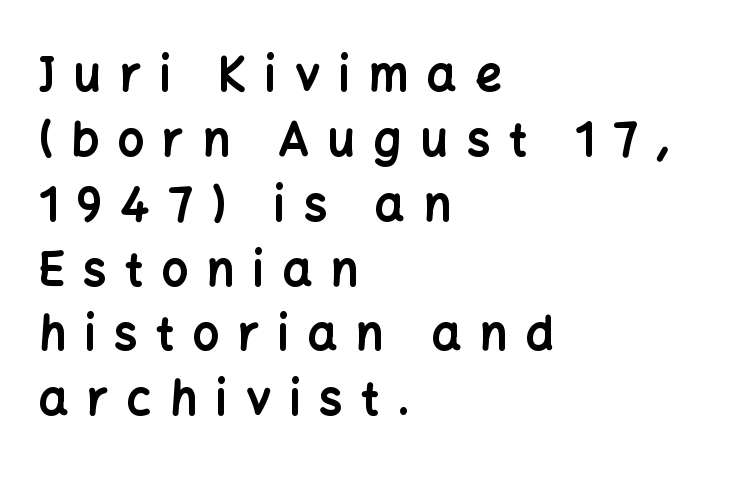
Q: Is the text bold? A: Yes.
Q: Is the text italic (slanted)? A: No, it is upright.
Q: Is the typeface a serif or a sans-serif typeface? A: Sans-serif.
Q: Is the text underlined? A: No.
Q: How is the paragraph aligned? A: Left-aligned.
Q: Is the spacing between letters normal or unusually wide? A: Unusually wide.
Q: Is the spacing between lines tight, normal or loose? A: Normal.
Q: Width (condensed, normal, or wide)? A: Normal.
Q: Stroke contrast? A: Low.
Q: x-height? A: Medium.
Q: Monospaced? A: No.
